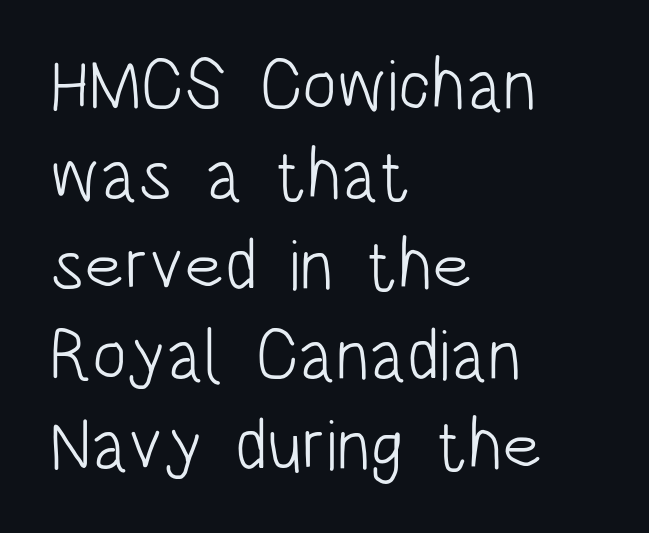
Q: Is the text bold? A: No.
Q: Is the text italic (slanted)? A: No, it is upright.
Q: Is the typeface a serif or a sans-serif typeface? A: Sans-serif.
Q: Is the text underlined? A: No.
Q: How is the paragraph aligned? A: Left-aligned.
Q: Is the spacing between letters normal or unusually wide? A: Normal.
Q: Is the spacing between lines tight, normal or loose? A: Normal.
Q: Width (condensed, normal, or wide)? A: Condensed.
Q: Stroke contrast? A: Low.
Q: x-height? A: Large.
Q: Monospaced? A: No.
